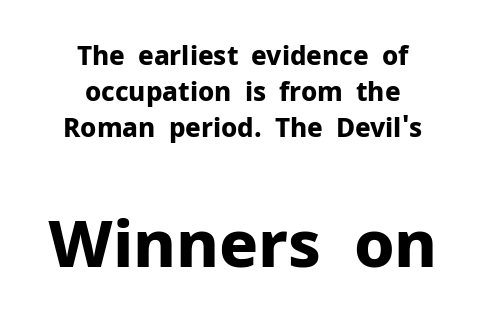
Q: Is the text bold? A: Yes.
Q: Is the text italic (slanted)? A: No, it is upright.
Q: Is the typeface a serif or a sans-serif typeface? A: Sans-serif.
Q: Is the text underlined? A: No.
Q: How is the paragraph aligned? A: Centered.
Q: Is the spacing between letters normal or unusually wide? A: Normal.
Q: Is the spacing between lines tight, normal or loose? A: Normal.
Q: Which block of text is set in a larger size, the first (top) or the second (bottom)? A: The second (bottom) one.
Q: Width (condensed, normal, or wide)? A: Normal.
Q: Stroke contrast? A: Low.
Q: x-height? A: Medium.
Q: Monospaced? A: No.
